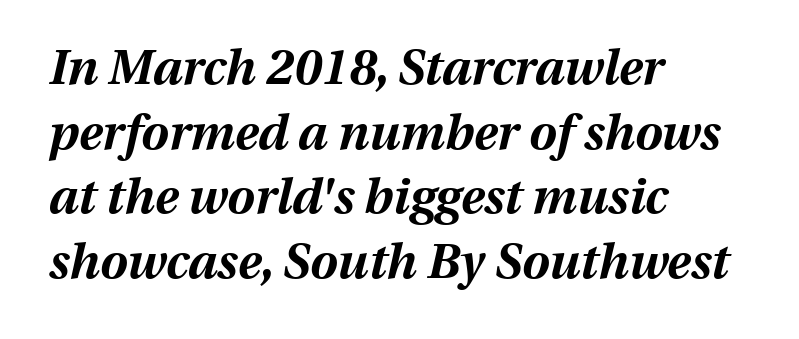
Q: Is the text bold? A: Yes.
Q: Is the text italic (slanted)? A: Yes, it leans right by about 13 degrees.
Q: Is the text underlined? A: No.
Q: How is the paragraph aligned? A: Left-aligned.
Q: Is the spacing between letters normal or unusually wide? A: Normal.
Q: Is the spacing between lines tight, normal or loose? A: Normal.
Q: Width (condensed, normal, or wide)? A: Normal.
Q: Stroke contrast? A: Medium.
Q: x-height? A: Medium.
Q: Monospaced? A: No.
